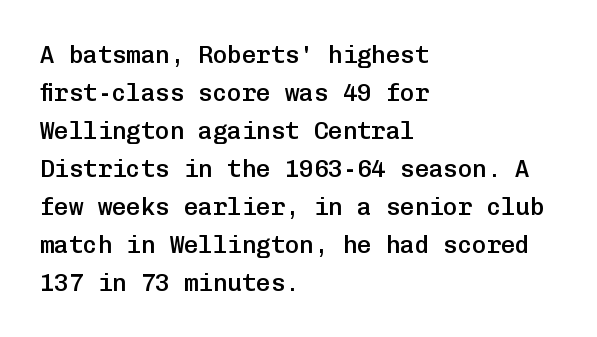
{"italic": "no", "bold": "semi", "underline": "no", "align": "left", "line_spacing": "normal", "line_spacing_ratio": 1.58, "letter_spacing": "normal", "letter_spacing_em": 0.0, "glyph_px": 24}
